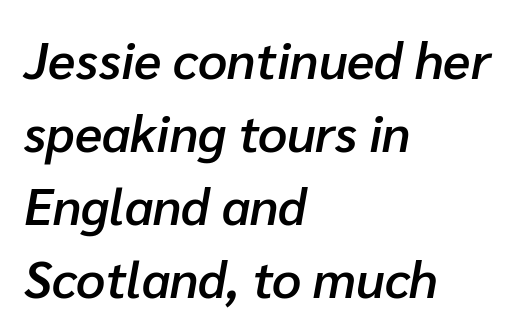
{"italic": "yes", "lean": "right", "slant_degrees": 10, "bold": "semi", "weight": "semibold", "width": "normal", "stroke_contrast": "low", "x_height": "medium", "monospaced": "no", "underline": "no", "align": "left", "line_spacing": "normal", "line_spacing_ratio": 1.43, "letter_spacing": "normal", "letter_spacing_em": 0.0, "glyph_px": 51}
